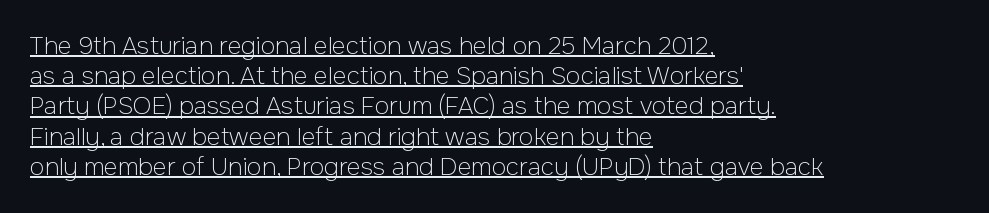
Q: Is the text bold? A: No.
Q: Is the text italic (slanted)? A: No, it is upright.
Q: Is the text underlined? A: Yes.
Q: How is the paragraph aligned? A: Left-aligned.
Q: Is the spacing between letters normal or unusually wide? A: Normal.
Q: Is the spacing between lines tight, normal or loose? A: Normal.
